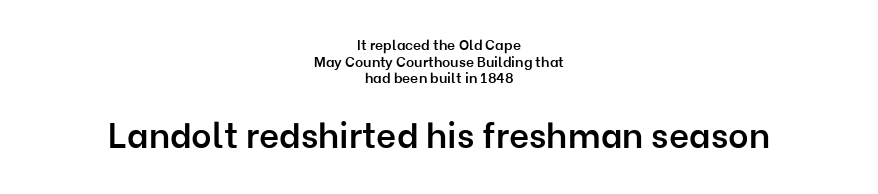
{"serif": "no", "italic": "no", "bold": "semi", "weight": "semibold", "width": "normal", "stroke_contrast": "low", "x_height": "medium", "monospaced": "no", "underline": "no", "align": "center", "line_spacing_ratio": 1.19, "letter_spacing": "normal", "letter_spacing_em": 0.0, "larger_block": "second", "size_ratio": 2.5, "glyph_px": 35}
